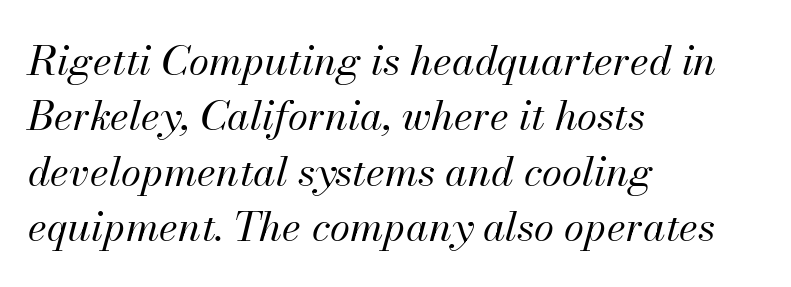
{"italic": "yes", "lean": "right", "slant_degrees": 13, "bold": "no", "weight": "regular", "width": "normal", "stroke_contrast": "medium", "x_height": "small", "monospaced": "no", "underline": "no", "align": "left", "line_spacing": "normal", "line_spacing_ratio": 1.35, "letter_spacing": "normal", "letter_spacing_em": 0.0, "glyph_px": 41}
